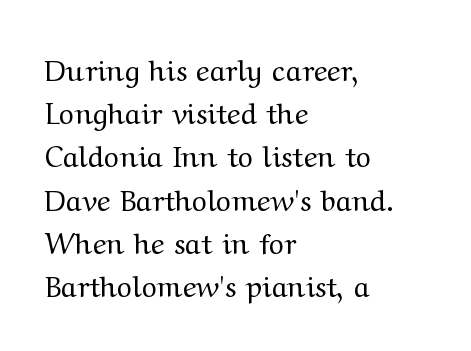
Letter spacing: default. The passage shown stacks its lines at a standard gap. The strokes are not fattened; the text isn't bold. In terms of posture, this sample is upright. The baseline area is clear.
